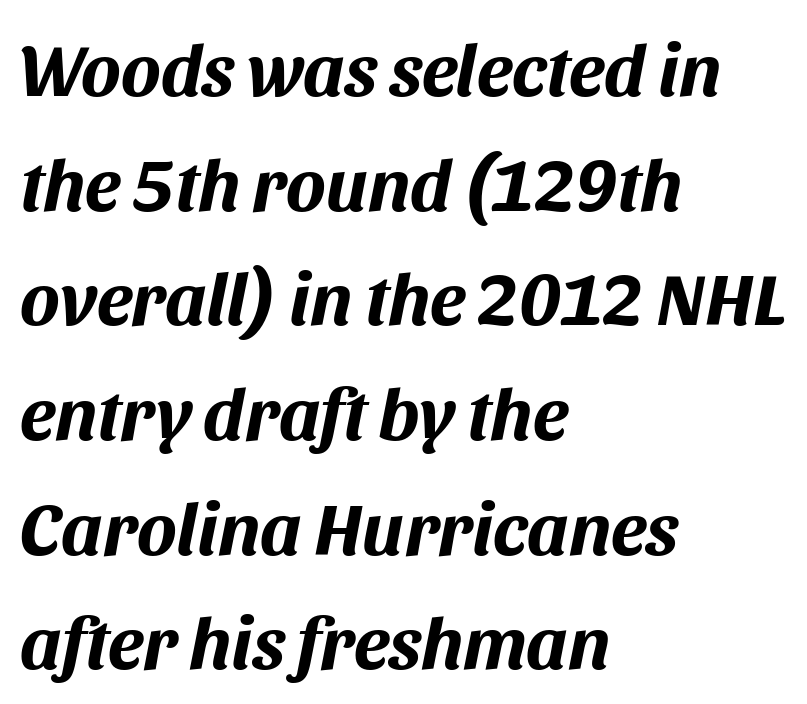
Q: Is the text bold? A: Yes.
Q: Is the text italic (slanted)? A: Yes, it leans right by about 11 degrees.
Q: Is the text underlined? A: No.
Q: How is the paragraph aligned? A: Left-aligned.
Q: Is the spacing between letters normal or unusually wide? A: Normal.
Q: Is the spacing between lines tight, normal or loose? A: Normal.
Q: Width (condensed, normal, or wide)? A: Normal.
Q: Stroke contrast? A: Medium.
Q: x-height? A: Large.
Q: Monospaced? A: No.
